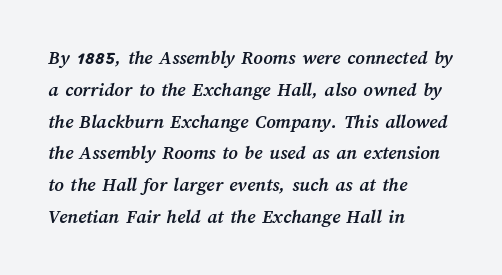
Students, this is bold: see how much ink each stroke carries. The letterforms sit shoulder to shoulder at normal distance. Does the copy run flush right? No — it runs flush left. Bare-footed words on every line.
